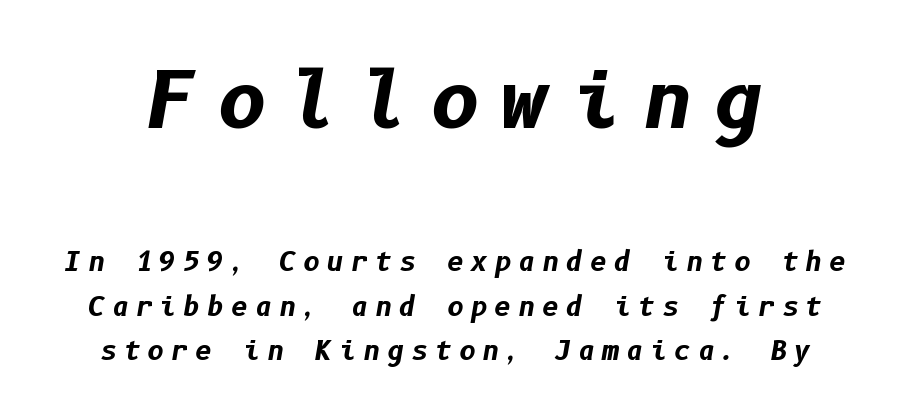
Q: Is the text bold? A: Yes.
Q: Is the text italic (slanted)? A: Yes, it leans right by about 10 degrees.
Q: Is the text underlined? A: No.
Q: Is the spacing between letters normal or unusually wide? A: Unusually wide.
Q: Is the spacing between lines tight, normal or loose? A: Normal.
Q: Which block of text is set in a larger size, the first (top) or the second (bottom)? A: The first (top) one.
Q: Width (condensed, normal, or wide)? A: Normal.
Q: Stroke contrast? A: Low.
Q: x-height? A: Medium.
